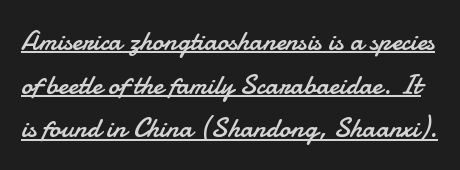
The tracking reads as untouched default to a designer's eye. Grotesque or geometric, the face here clearly has no serifs. These characters rest on top of a visible drawn line. Looks like regular typesetting: each glyph gets only the width it needs.
